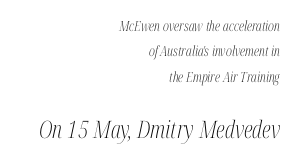
Q: Is the text bold? A: No.
Q: Is the text italic (slanted)? A: Yes, it leans right by about 12 degrees.
Q: Is the text underlined? A: No.
Q: How is the paragraph aligned? A: Right-aligned.
Q: Is the spacing between letters normal or unusually wide? A: Normal.
Q: Which block of text is set in a larger size, the first (top) or the second (bottom)? A: The second (bottom) one.
